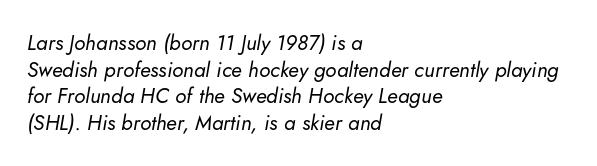
Nobody touched the tracking dial on this one. Left-aligned paragraph, ragged on the right. Line spacing here is normal. The specimen reads as italic at a glance. Is the stroke heavy? The answer is a plain regular-or-lighter.
